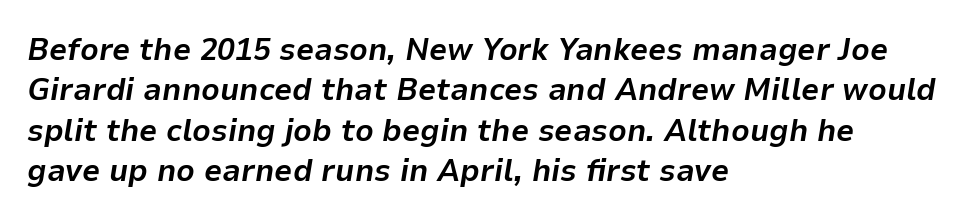
{"italic": "yes", "lean": "right", "slant_degrees": 9, "bold": "yes", "weight": "bold", "width": "normal", "stroke_contrast": "low", "x_height": "medium", "monospaced": "no", "underline": "no", "align": "left", "line_spacing": "normal", "line_spacing_ratio": 1.26, "letter_spacing": "normal", "letter_spacing_em": 0.0, "glyph_px": 32}
